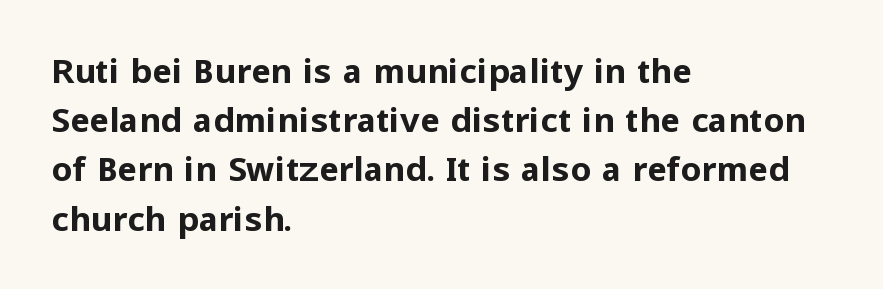
The passage shown is typed in a proportional face where columns would drift. This rendering features lettering with no underline. This sample uses an upright cut, with every glyph sitting square on the baseline. This sample uses a sans-serif face. The lines in this sample share a left origin and differ only in where they stop.
